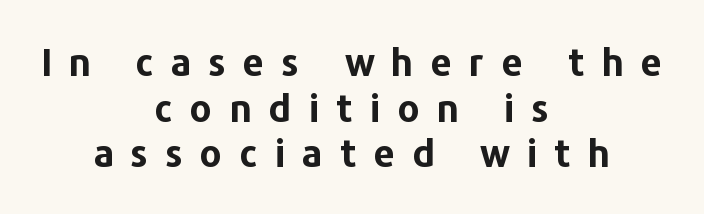
{"serif": "no", "italic": "no", "bold": "yes", "weight": "bold", "width": "normal", "stroke_contrast": "low", "x_height": "medium", "monospaced": "no", "underline": "no", "align": "center", "line_spacing_ratio": 1.2, "letter_spacing": "wide", "letter_spacing_em": 0.45, "glyph_px": 38}
